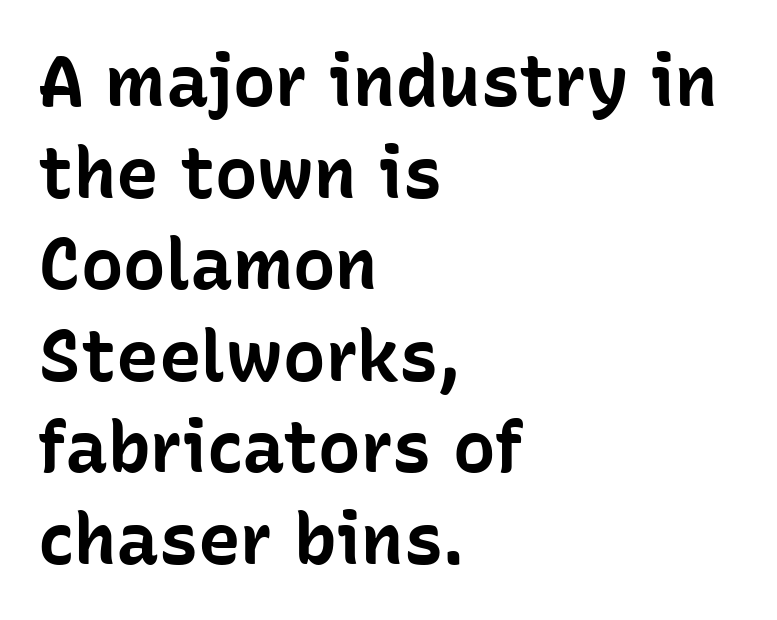
{"serif": "no", "italic": "no", "bold": "yes", "weight": "bold", "width": "normal", "stroke_contrast": "low", "x_height": "medium", "monospaced": "no", "underline": "no", "align": "left", "line_spacing": "normal", "line_spacing_ratio": 1.29, "letter_spacing": "normal", "letter_spacing_em": 0.0, "glyph_px": 71}
